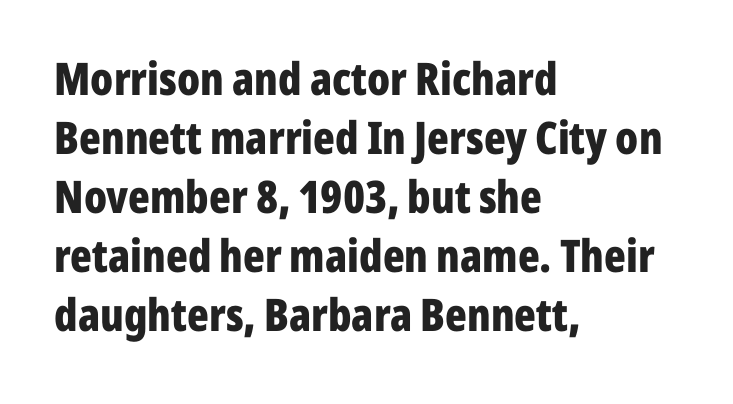
Q: Is the text bold? A: Yes.
Q: Is the text italic (slanted)? A: No, it is upright.
Q: Is the typeface a serif or a sans-serif typeface? A: Sans-serif.
Q: Is the text underlined? A: No.
Q: How is the paragraph aligned? A: Left-aligned.
Q: Is the spacing between letters normal or unusually wide? A: Normal.
Q: Is the spacing between lines tight, normal or loose? A: Normal.
Q: Width (condensed, normal, or wide)? A: Condensed.
Q: Stroke contrast? A: Low.
Q: x-height? A: Medium.
Q: Monospaced? A: No.
